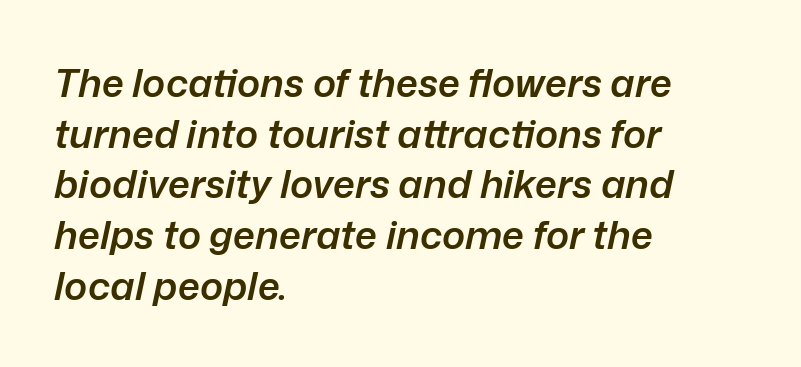
The image shows 39 px semibold type, italic (leaning right); set left-aligned, normal line spacing (1.3x), normal letter spacing, not underlined; low stroke contrast and a medium x-height.
